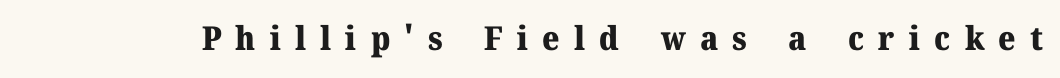
{"serif": "yes", "italic": "no", "bold": "yes", "weight": "heavy", "width": "normal", "stroke_contrast": "medium", "x_height": "medium", "monospaced": "no", "underline": "no", "letter_spacing": "wide", "letter_spacing_em": 0.43, "glyph_px": 33}
